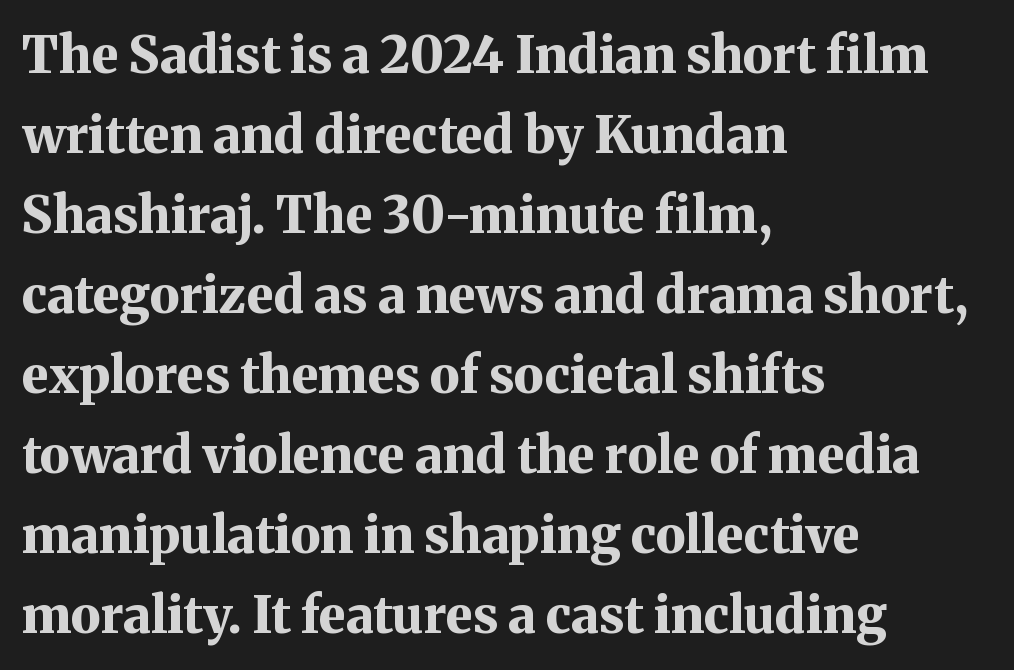
The image shows 51 px bold serif type, upright; set left-aligned, normal line spacing (1.57x), normal letter spacing, not underlined; medium stroke contrast and a medium x-height.
